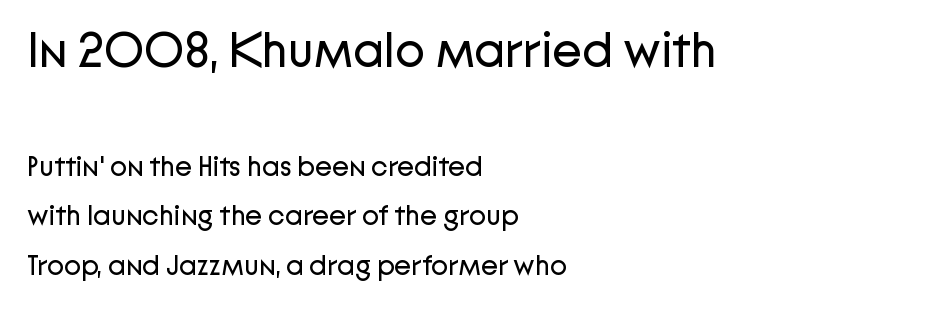
The image shows 49 px regular-weight sans-serif type, upright; set left-aligned, line spacing 1.77x, normal letter spacing, not underlined; the first (top) block is 1.75x larger; low stroke contrast and a medium x-height.
